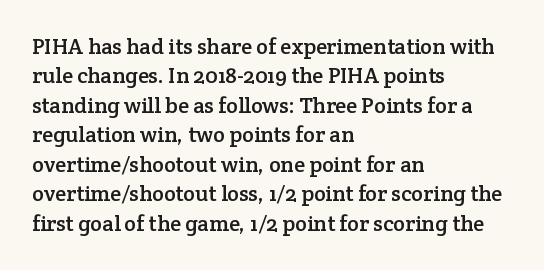
Q: Is the text italic (slanted)? A: No, it is upright.
Q: Is the text underlined? A: No.
Q: How is the paragraph aligned? A: Left-aligned.
Q: Is the spacing between letters normal or unusually wide? A: Normal.
Q: Is the spacing between lines tight, normal or loose? A: Normal.
